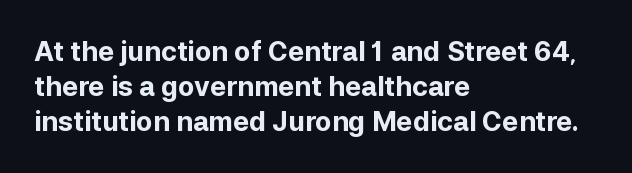
{"italic": "no", "bold": "yes", "underline": "no", "align": "left", "line_spacing": "normal", "line_spacing_ratio": 1.3, "letter_spacing": "normal", "letter_spacing_em": 0.0, "glyph_px": 27}
